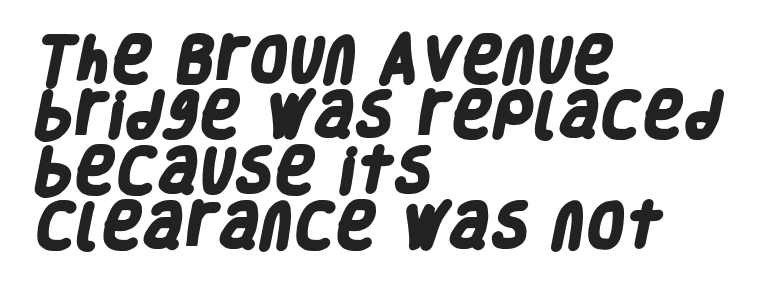
Caption: multi-line text, flush left, ragged right. Typographically, this falls in the sans-serif category. Students, this is bold: see how much ink each stroke carries. You could not count columns in this text — the font is proportionally spaced. Clear beneath every line of the passage. Rows of type sit shoulder to shoulder in the vertical direction.
